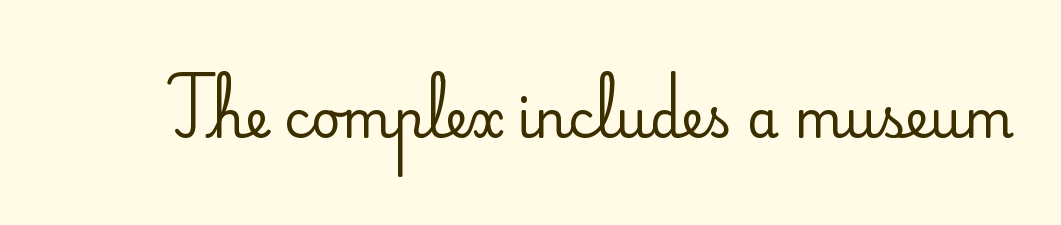
{"serif": "yes", "italic": "no", "width": "normal", "stroke_contrast": "medium", "x_height": "small", "monospaced": "no", "underline": "no", "letter_spacing": "normal", "letter_spacing_em": 0.0, "glyph_px": 51}
